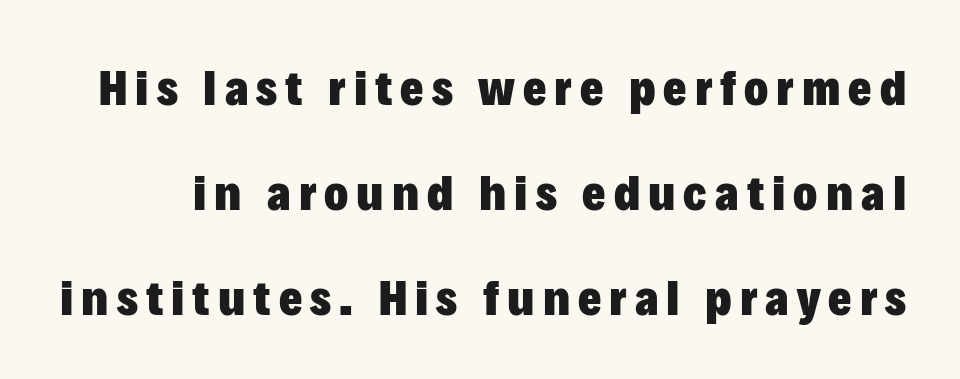
Q: Is the text bold? A: Yes.
Q: Is the text italic (slanted)? A: No, it is upright.
Q: Is the typeface a serif or a sans-serif typeface? A: Sans-serif.
Q: Is the text underlined? A: No.
Q: Is the spacing between lines tight, normal or loose? A: Loose.
Q: Width (condensed, normal, or wide)? A: Normal.
Q: Stroke contrast? A: Low.
Q: x-height? A: Medium.
Q: Monospaced? A: No.
